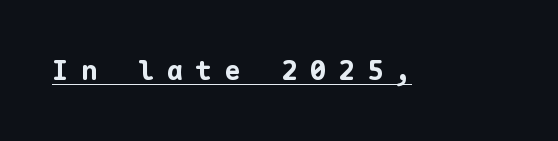
A typesetter would call this heavily tracked-out type. What weight is shown? A full bold with thick strokes. Do the letters lean? They stand straight. The passage shown is underscored from start to finish.
